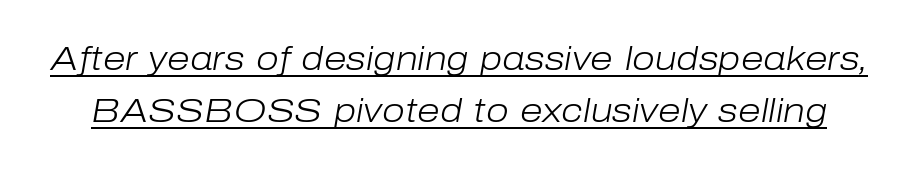
Q: Is the text bold? A: No.
Q: Is the text italic (slanted)? A: Yes, it leans right by about 10 degrees.
Q: Is the text underlined? A: Yes.
Q: Is the spacing between letters normal or unusually wide? A: Normal.
Q: Is the spacing between lines tight, normal or loose? A: Normal.
Q: Width (condensed, normal, or wide)? A: Normal.
Q: Stroke contrast? A: Low.
Q: x-height? A: Medium.
Q: Monospaced? A: No.
